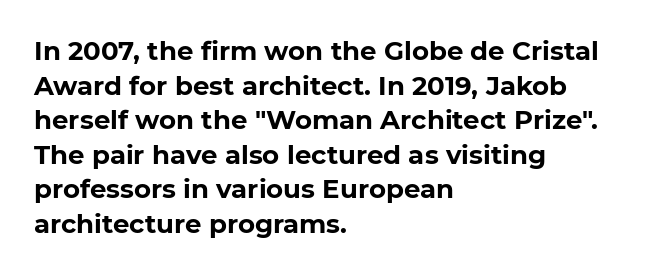
Do the letters lean? They stand straight. Standard letterfit; no display-style spreading of the glyphs. The strip under each line holds only bare page. The rendering anchors every line to the left-hand side. The glyphs have the mass of a bold cut. Quick note: interline space is typical.
